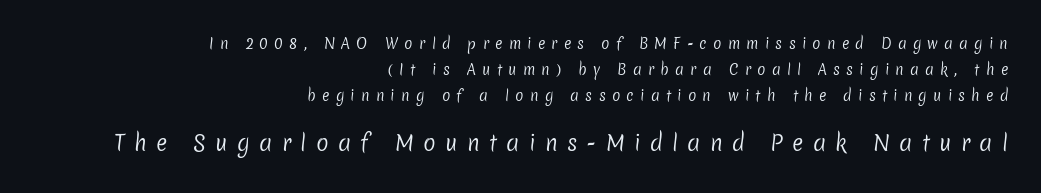
Q: Is the text bold? A: No.
Q: Is the text underlined? A: No.
Q: How is the paragraph aligned? A: Right-aligned.
Q: Is the spacing between letters normal or unusually wide? A: Unusually wide.
Q: Which block of text is set in a larger size, the first (top) or the second (bottom)? A: The second (bottom) one.
